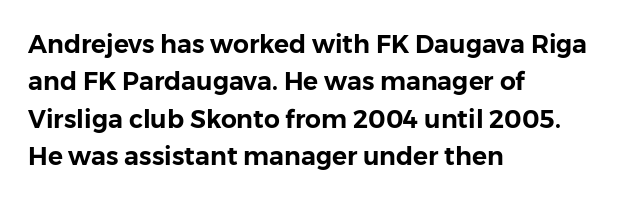
The rendering anchors every line to the left-hand side. The vertical gap from one line to the next is medium. The letterforms sit shoulder to shoulder at normal distance. Lines of text with bare space underneath. This is roman type, the default non-slanted kind.
